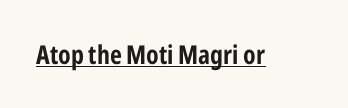
Q: Is the text bold? A: Yes.
Q: Is the text italic (slanted)? A: No, it is upright.
Q: Is the text underlined? A: Yes.
Q: Is the spacing between letters normal or unusually wide? A: Normal.
